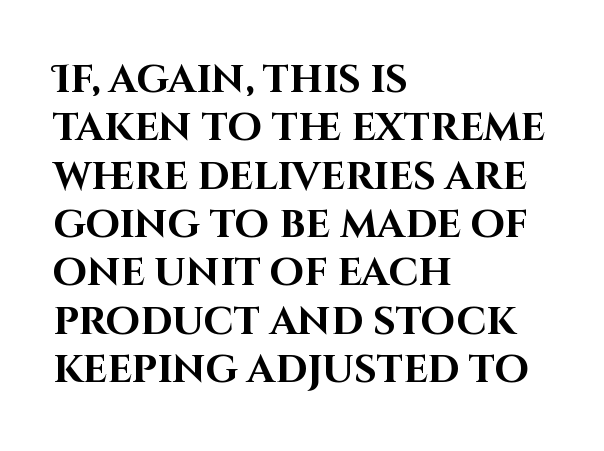
The image shows 39 px bold sans-serif type, upright; set left-aligned, line spacing 1.24x, normal letter spacing, not underlined; high stroke contrast and a large x-height.
